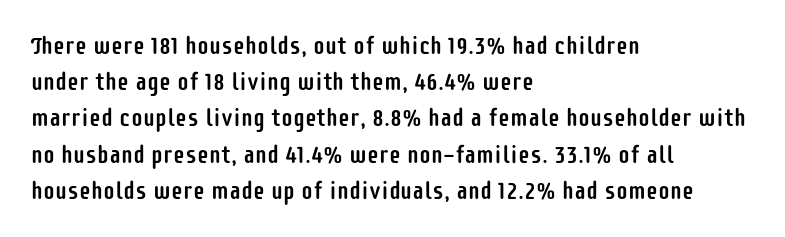
Leading: standard. Ascenders rise straight up at ninety degrees. Nobody drew a line under any word here. Here the glyphs are tracked normally, forming tight word shapes. All the whitespace from short lines collects on the right.
